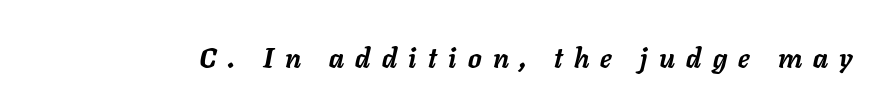
The image shows 27 px bold type, italic (leaning right); set unusually wide letter spacing (+0.42 em), not underlined.
